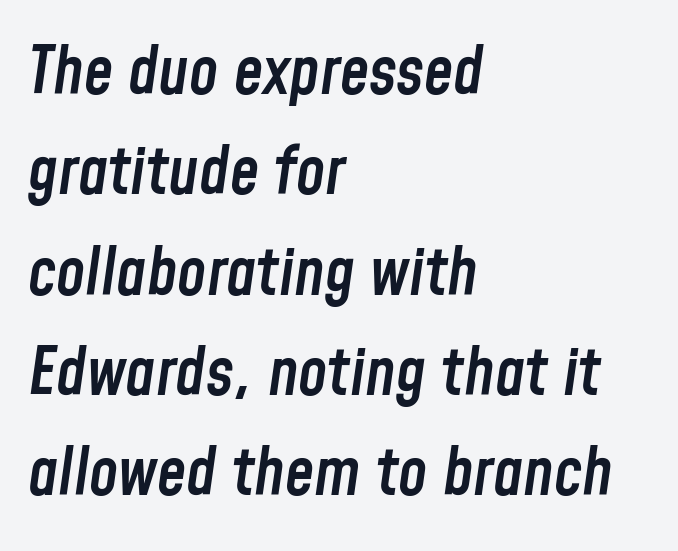
Q: Is the text bold? A: Semi-bold.
Q: Is the text italic (slanted)? A: Yes, it leans right by about 8 degrees.
Q: Is the text underlined? A: No.
Q: How is the paragraph aligned? A: Left-aligned.
Q: Is the spacing between letters normal or unusually wide? A: Normal.
Q: Is the spacing between lines tight, normal or loose? A: Normal.
Q: Width (condensed, normal, or wide)? A: Condensed.
Q: Stroke contrast? A: Low.
Q: x-height? A: Medium.
Q: Monospaced? A: No.
